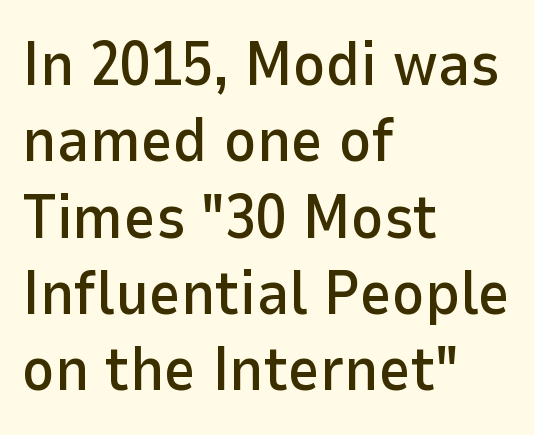
{"serif": "no", "italic": "no", "width": "normal", "stroke_contrast": "low", "x_height": "medium", "monospaced": "no", "underline": "no", "align": "left", "line_spacing_ratio": 1.23, "letter_spacing": "normal", "letter_spacing_em": 0.0, "glyph_px": 62}
